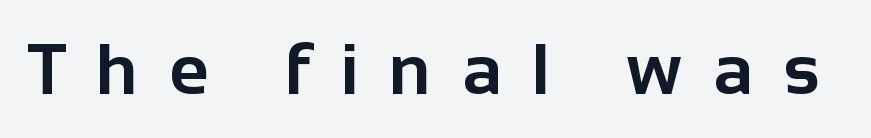
{"serif": "no", "italic": "no", "bold": "yes", "weight": "bold", "width": "normal", "stroke_contrast": "low", "x_height": "medium", "monospaced": "no", "underline": "no", "letter_spacing": "wide", "letter_spacing_em": 0.42, "glyph_px": 72}
